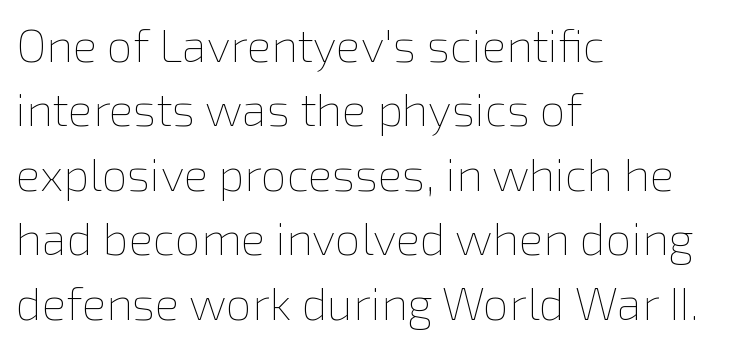
Q: Is the text bold? A: No.
Q: Is the text italic (slanted)? A: No, it is upright.
Q: Is the text underlined? A: No.
Q: How is the paragraph aligned? A: Left-aligned.
Q: Is the spacing between letters normal or unusually wide? A: Normal.
Q: Is the spacing between lines tight, normal or loose? A: Normal.
Q: Width (condensed, normal, or wide)? A: Normal.
Q: x-height? A: Medium.
Q: Monospaced? A: No.
